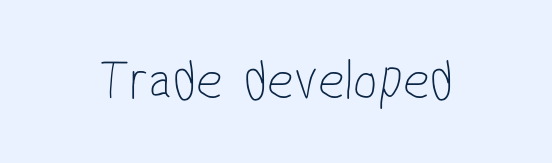
The image shows 58 px thin, condensed sans-serif type; set normal letter spacing, not underlined; low stroke contrast and a medium x-height.
